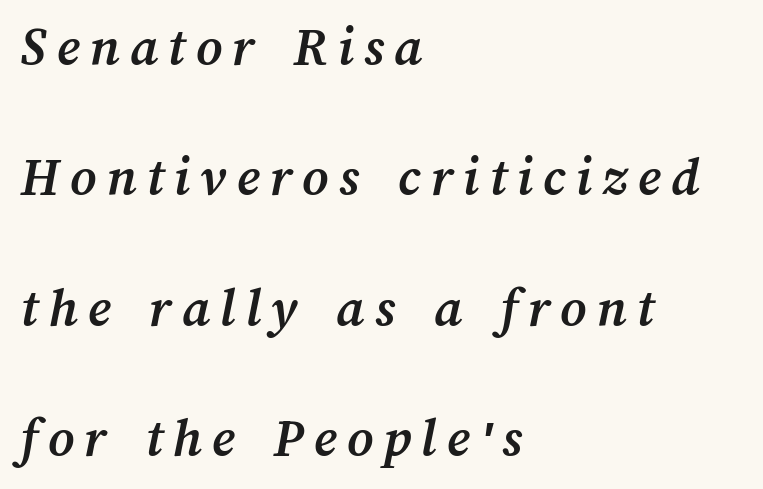
{"bold": "yes", "weight": "semibold", "width": "normal", "stroke_contrast": "medium", "x_height": "medium", "monospaced": "no", "underline": "no", "align": "left", "line_spacing": "loose", "line_spacing_ratio": 2.33, "glyph_px": 56}
